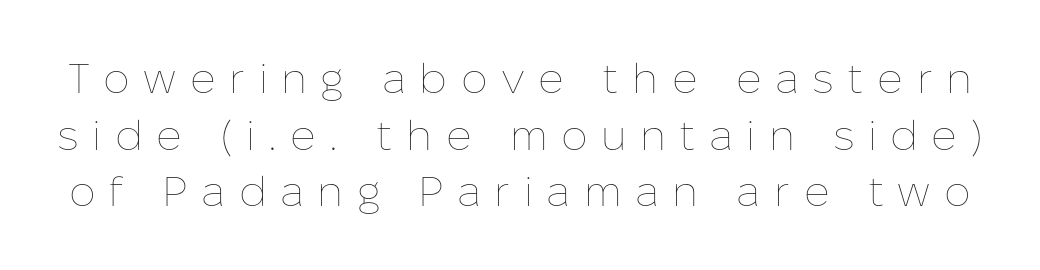
{"italic": "no", "bold": "no", "weight": "thin", "width": "normal", "stroke_contrast": "low", "x_height": "medium", "monospaced": "no", "underline": "no", "line_spacing": "normal", "line_spacing_ratio": 1.35, "letter_spacing": "wide", "letter_spacing_em": 0.32, "glyph_px": 42}
